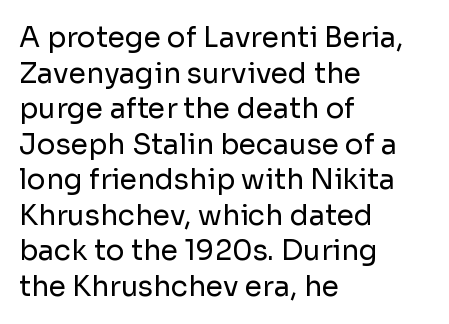
The image shows 28 px regular-weight sans-serif type, upright; set left-aligned, normal line spacing (1.27x), normal letter spacing, not underlined; low stroke contrast and a medium x-height.
